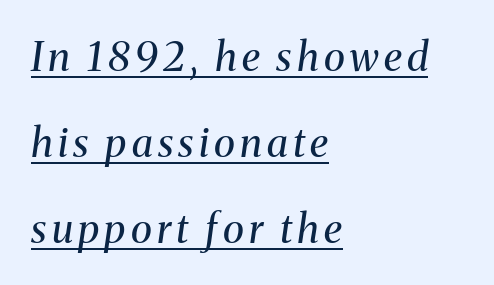
Q: Is the text bold? A: No.
Q: Is the text italic (slanted)? A: Yes, it leans right by about 8 degrees.
Q: Is the typeface a serif or a sans-serif typeface? A: Serif.
Q: Is the text underlined? A: Yes.
Q: How is the paragraph aligned? A: Left-aligned.
Q: Is the spacing between lines tight, normal or loose? A: Loose.
Q: Width (condensed, normal, or wide)? A: Normal.
Q: Stroke contrast? A: Medium.
Q: x-height? A: Medium.
Q: Monospaced? A: No.
